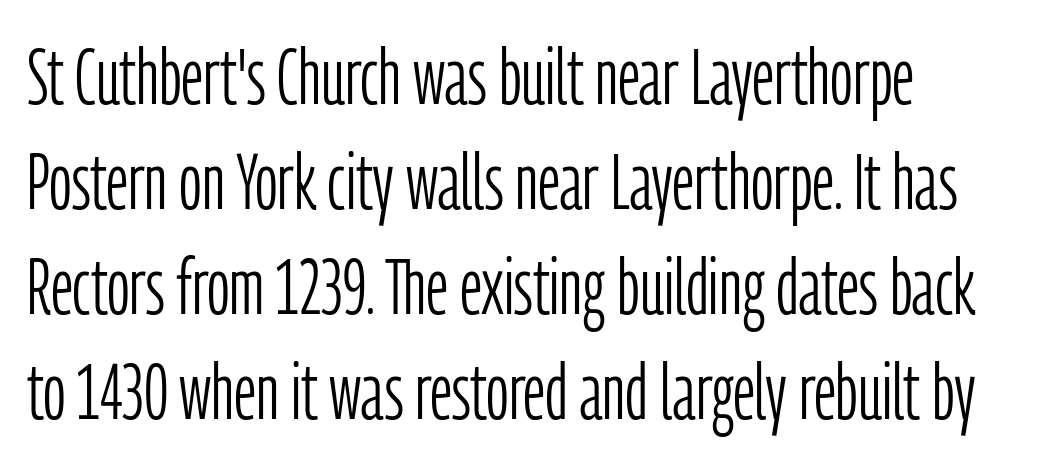
The image shows 79 px light, condensed sans-serif type, upright; set normal line spacing (1.33x), normal letter spacing, not underlined; low stroke contrast and a medium x-height.
